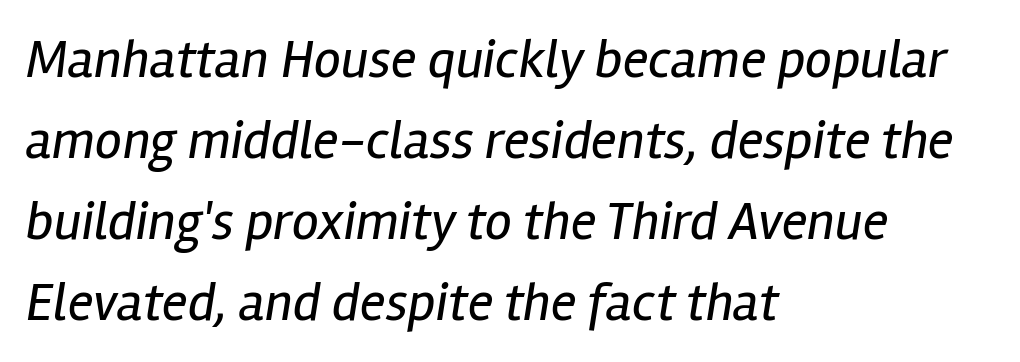
Leftover space on each line is placed entirely after the last word. This sample has the flowing, uneven cadence of proportional lettering. Looking at the ascenders, they clearly lean. Students, observe: this is what conventionally led text looks like.
